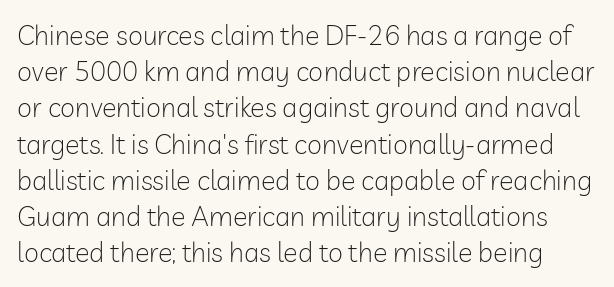
The image shows 27 px text type, upright; set normal line spacing (1.34x), normal letter spacing, not underlined.
